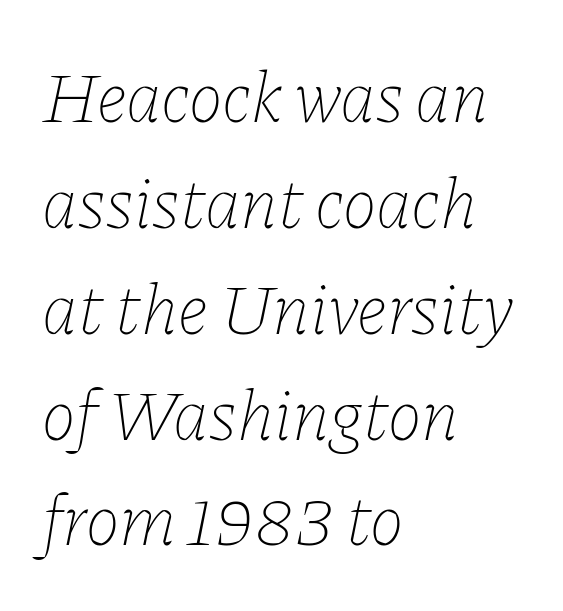
{"italic": "yes", "lean": "right", "slant_degrees": 11, "bold": "no", "weight": "thin", "width": "normal", "stroke_contrast": "low", "x_height": "medium", "monospaced": "no", "underline": "no", "align": "left", "line_spacing": "normal", "line_spacing_ratio": 1.47, "letter_spacing": "normal", "letter_spacing_em": 0.0, "glyph_px": 72}
